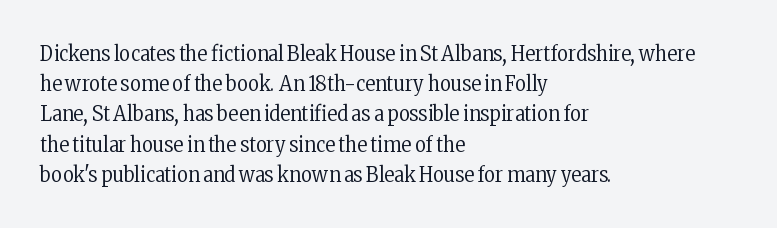
Regarding leading, the lines here are spaced in the standard way. Underline: absent. A classic flush-left, rag-right setting is used for this passage. Every character sits straight up, as roman type does.
